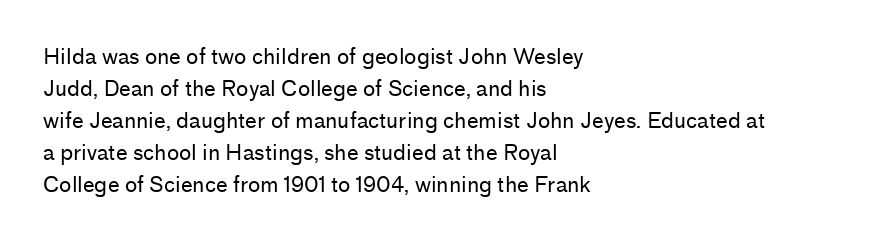
{"italic": "no", "bold": "no", "underline": "no", "align": "left", "line_spacing": "normal", "line_spacing_ratio": 1.52, "letter_spacing": "normal", "letter_spacing_em": 0.0, "glyph_px": 21}
